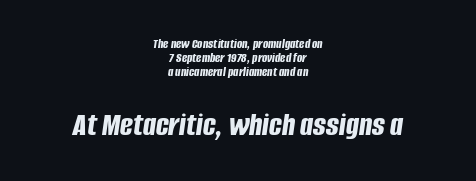
{"italic": "yes", "lean": "right", "slant_degrees": 8, "bold": "yes", "weight": "bold", "width": "condensed", "stroke_contrast": "low", "x_height": "large", "monospaced": "no", "underline": "no", "align": "center", "line_spacing": "tight", "line_spacing_ratio": 0.99, "letter_spacing": "normal", "letter_spacing_em": 0.0, "larger_block": "second", "size_ratio": 2.43, "glyph_px": 34}
